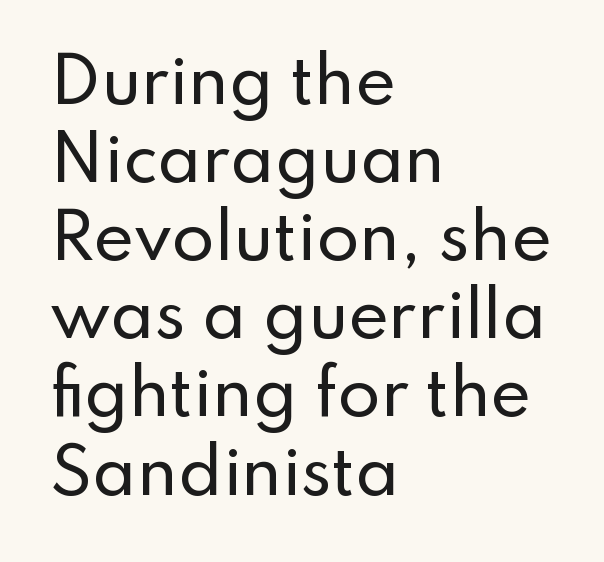
Proportional: the letters do not fall into vertical columns. The vertical gap from one line to the next is medium. A typesetter would label this face a sans. All the whitespace from short lines collects on the right. The letters stand straight up with perfectly vertical stems. Between one letter and the next there's only the usual sliver of space.
